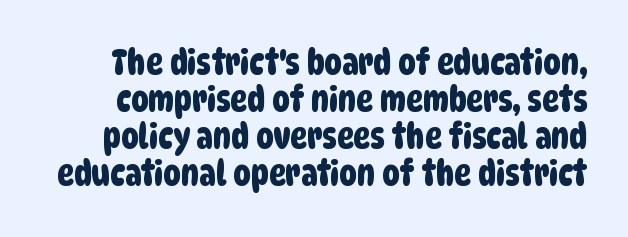
Q: Is the typeface a serif or a sans-serif typeface? A: Sans-serif.
Q: Is the text underlined? A: No.
Q: Is the spacing between letters normal or unusually wide? A: Normal.
Q: Is the spacing between lines tight, normal or loose? A: Tight.
Q: Width (condensed, normal, or wide)? A: Condensed.
Q: Stroke contrast? A: Low.
Q: x-height? A: Large.
Q: Monospaced? A: No.
